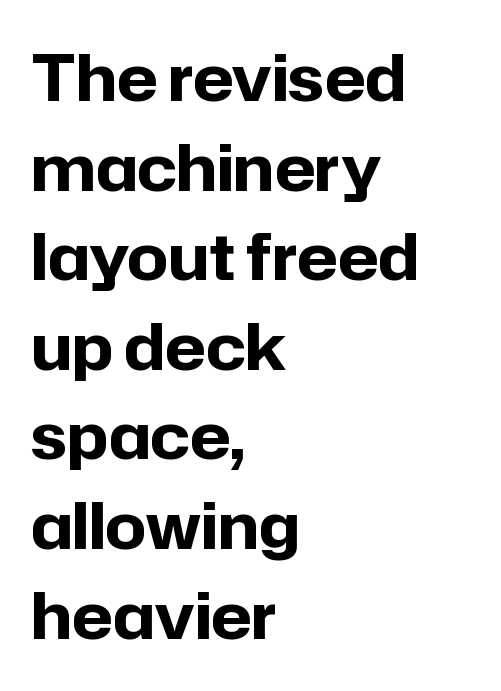
The image shows 64 px bold sans-serif type, upright; set left-aligned, normal line spacing (1.4x), normal letter spacing, not underlined; low stroke contrast and a medium x-height.
